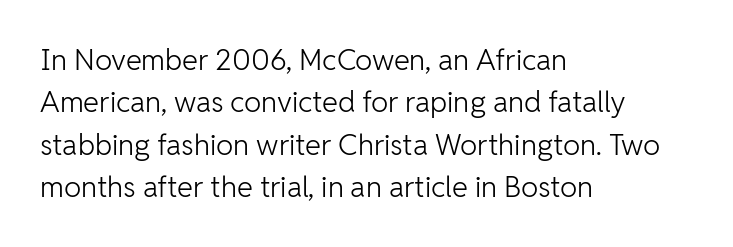
The image shows 29 px light sans-serif type, upright; set left-aligned, normal line spacing (1.46x), normal letter spacing, not underlined; low stroke contrast and a medium x-height.
